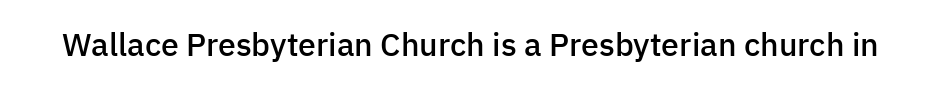
Q: Is the text bold? A: Semi-bold.
Q: Is the text italic (slanted)? A: No, it is upright.
Q: Is the typeface a serif or a sans-serif typeface? A: Sans-serif.
Q: Is the text underlined? A: No.
Q: Is the spacing between letters normal or unusually wide? A: Normal.
Q: Width (condensed, normal, or wide)? A: Normal.
Q: Stroke contrast? A: Low.
Q: x-height? A: Medium.
Q: Monospaced? A: No.
